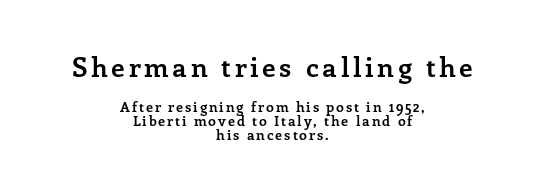
Q: Is the text bold? A: Yes.
Q: Is the text italic (slanted)? A: No, it is upright.
Q: Is the text underlined? A: No.
Q: How is the paragraph aligned? A: Centered.
Q: Is the spacing between lines tight, normal or loose? A: Tight.
Q: Which block of text is set in a larger size, the first (top) or the second (bottom)? A: The first (top) one.
